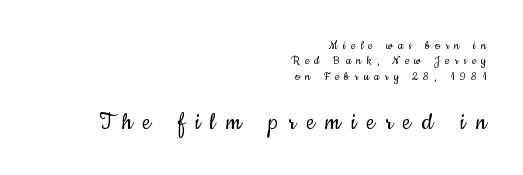
Q: Is the text bold? A: No.
Q: Is the text italic (slanted)? A: Yes.
Q: Is the typeface a serif or a sans-serif typeface? A: Sans-serif.
Q: Is the text underlined? A: No.
Q: How is the paragraph aligned? A: Right-aligned.
Q: Is the spacing between letters normal or unusually wide? A: Unusually wide.
Q: Is the spacing between lines tight, normal or loose? A: Tight.
Q: Which block of text is set in a larger size, the first (top) or the second (bottom)? A: The second (bottom) one.
Q: Width (condensed, normal, or wide)? A: Condensed.
Q: Stroke contrast? A: Low.
Q: x-height? A: Small.
Q: Monospaced? A: No.
